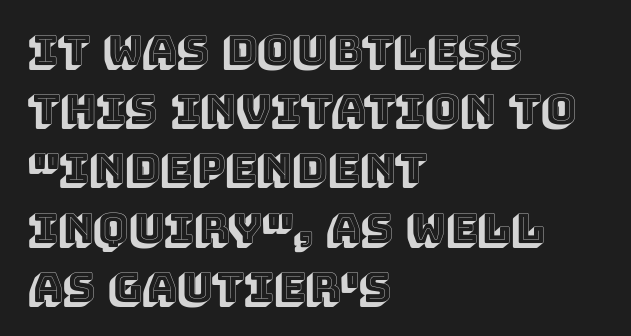
Q: Is the text italic (slanted)? A: No, it is upright.
Q: Is the text underlined? A: No.
Q: How is the paragraph aligned? A: Left-aligned.
Q: Is the spacing between letters normal or unusually wide? A: Normal.
Q: Is the spacing between lines tight, normal or loose? A: Normal.
Q: Width (condensed, normal, or wide)? A: Normal.
Q: x-height? A: Large.
Q: Monospaced? A: No.
